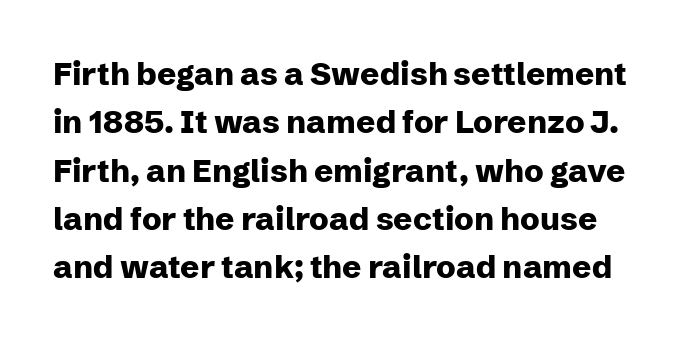
Q: Is the text bold? A: Yes.
Q: Is the text italic (slanted)? A: No, it is upright.
Q: Is the typeface a serif or a sans-serif typeface? A: Sans-serif.
Q: Is the text underlined? A: No.
Q: Is the spacing between letters normal or unusually wide? A: Normal.
Q: Is the spacing between lines tight, normal or loose? A: Normal.
Q: Width (condensed, normal, or wide)? A: Normal.
Q: Stroke contrast? A: Low.
Q: x-height? A: Medium.
Q: Monospaced? A: No.
